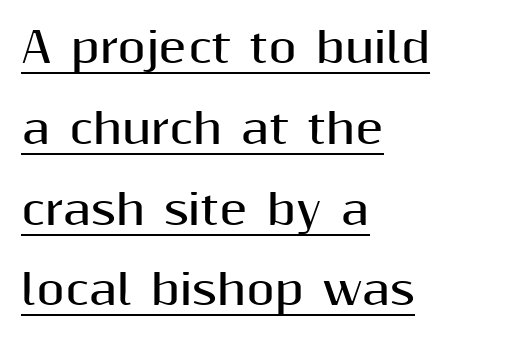
The font is running at its bold setting. What decoration does the sample have? An underline. Each letter's strokes conclude bluntly, with no projecting serifs. A typesetter would call this proportional, since set widths differ per character. There is no visible air inserted between adjacent glyphs. Summary of vertical rhythm: relaxed, with wide interline spacing.
